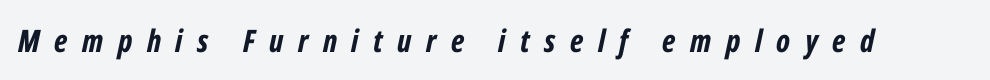
{"italic": "yes", "lean": "right", "slant_degrees": 12, "bold": "yes", "weight": "bold", "width": "condensed", "stroke_contrast": "low", "x_height": "medium", "monospaced": "no", "underline": "no", "letter_spacing": "wide", "letter_spacing_em": 0.47, "glyph_px": 31}
